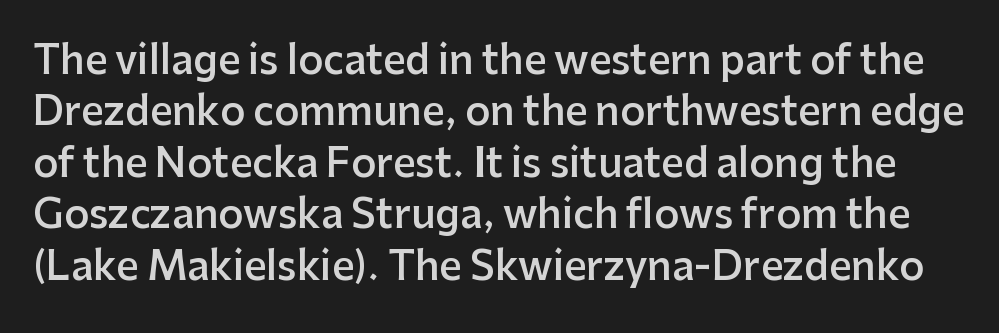
The image shows 39 px semibold sans-serif type, upright; set normal line spacing (1.32x), normal letter spacing, not underlined; low stroke contrast and a medium x-height.
